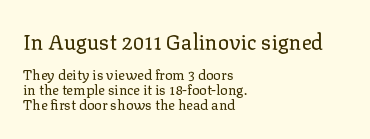
Q: Is the text bold? A: No.
Q: Is the text italic (slanted)? A: No, it is upright.
Q: Is the text underlined? A: No.
Q: How is the paragraph aligned? A: Left-aligned.
Q: Is the spacing between letters normal or unusually wide? A: Normal.
Q: Is the spacing between lines tight, normal or loose? A: Tight.
Q: Which block of text is set in a larger size, the first (top) or the second (bottom)? A: The first (top) one.
